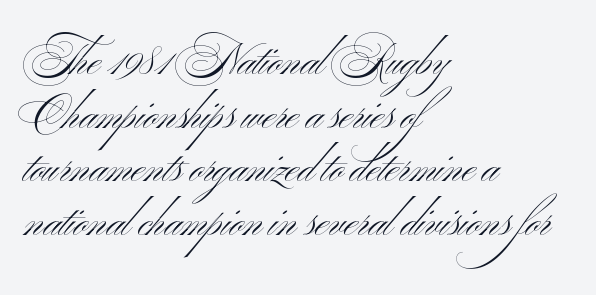
Q: Is the text bold? A: No.
Q: Is the text italic (slanted)? A: Yes.
Q: Is the typeface a serif or a sans-serif typeface? A: Sans-serif.
Q: Is the text underlined? A: No.
Q: How is the paragraph aligned? A: Left-aligned.
Q: Is the spacing between letters normal or unusually wide? A: Normal.
Q: Is the spacing between lines tight, normal or loose? A: Normal.
Q: Width (condensed, normal, or wide)? A: Wide.
Q: Stroke contrast? A: Medium.
Q: x-height? A: Small.
Q: Monospaced? A: No.
